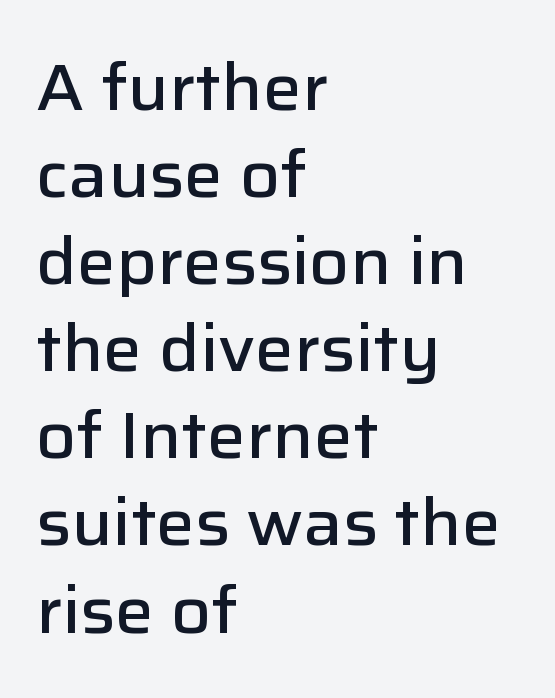
Note the varied advance widths — an 'i' is clearly narrower than an 'm'. The lines are quadded left. A clean baseline with only descenders dipping below it. What stands out about the letter spacing? Nothing — it is the standard amount. It's the straight-up-and-down kind of type.
